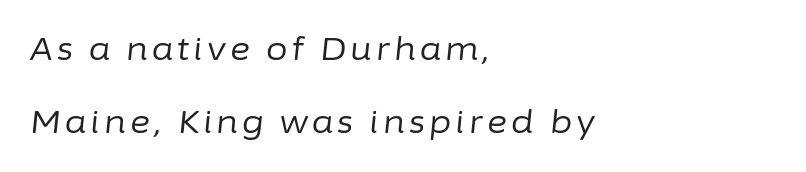
Line spacing here is loose. Observe the lean: these are italic letterforms. The passage shown is not bold in any degree. Descenders are the only things crossing below the line. These lines stack with their left ends in a neat column. Do the characters align in a grid? No, the font is proportional.
